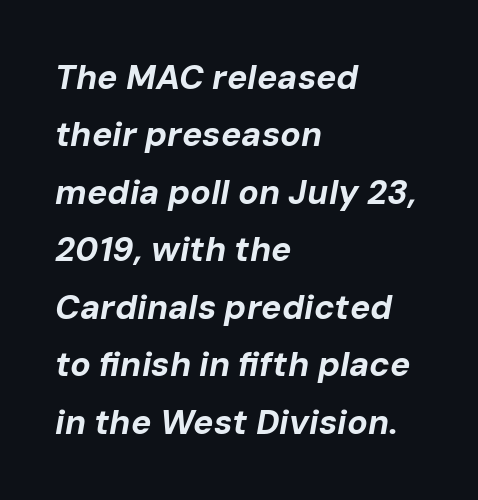
Q: Is the text bold? A: Yes.
Q: Is the text italic (slanted)? A: Yes, it leans right by about 10 degrees.
Q: Is the text underlined? A: No.
Q: How is the paragraph aligned? A: Left-aligned.
Q: Is the spacing between letters normal or unusually wide? A: Normal.
Q: Is the spacing between lines tight, normal or loose? A: Normal.
Q: Width (condensed, normal, or wide)? A: Normal.
Q: Stroke contrast? A: Low.
Q: x-height? A: Medium.
Q: Monospaced? A: No.
